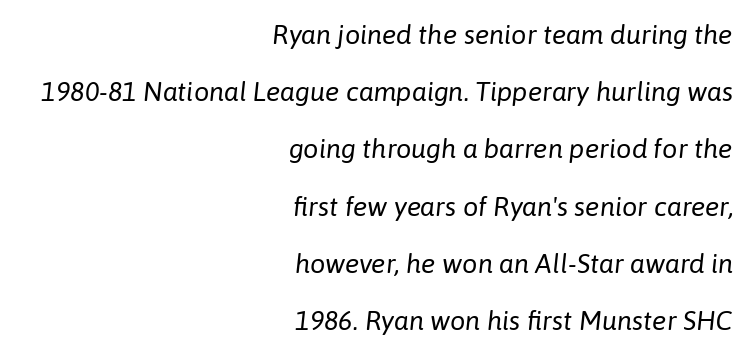
Q: Is the text bold? A: No.
Q: Is the text italic (slanted)? A: Yes, it leans right by about 6 degrees.
Q: Is the text underlined? A: No.
Q: How is the paragraph aligned? A: Right-aligned.
Q: Is the spacing between letters normal or unusually wide? A: Normal.
Q: Is the spacing between lines tight, normal or loose? A: Loose.
